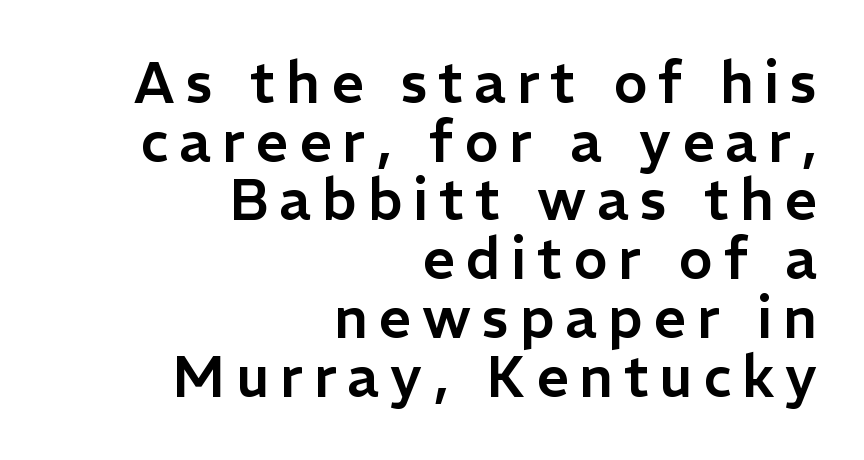
Q: Is the text italic (slanted)? A: No, it is upright.
Q: Is the typeface a serif or a sans-serif typeface? A: Sans-serif.
Q: Is the text underlined? A: No.
Q: How is the paragraph aligned? A: Right-aligned.
Q: Is the spacing between lines tight, normal or loose? A: Tight.
Q: Width (condensed, normal, or wide)? A: Normal.
Q: Stroke contrast? A: Low.
Q: x-height? A: Medium.
Q: Monospaced? A: No.
